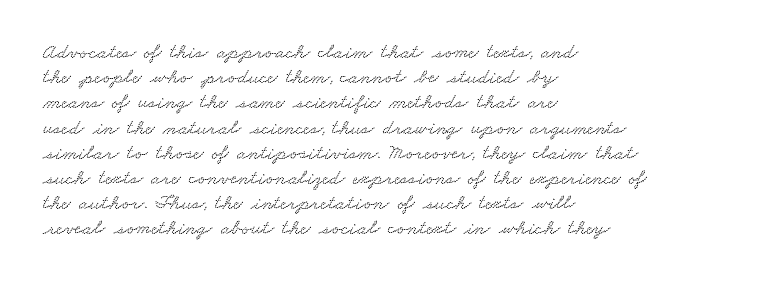
The setting favours the left margin, as ordinary paragraphs usually do. Honestly, the letter spacing is just normal — you wouldn't notice it. The words here are not underlined.
